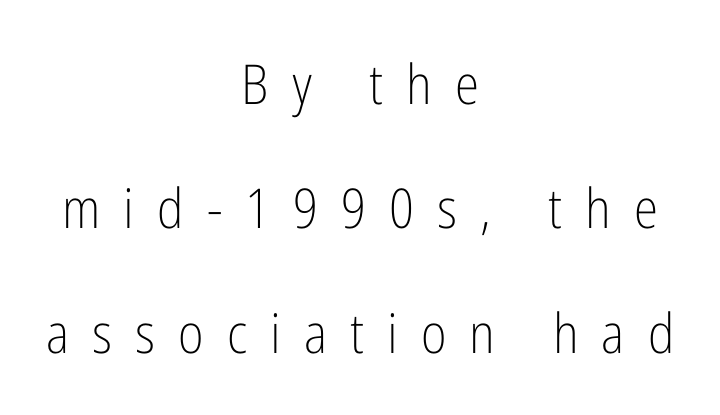
{"serif": "no", "italic": "no", "bold": "no", "weight": "light", "width": "condensed", "stroke_contrast": "low", "x_height": "medium", "monospaced": "no", "underline": "no", "align": "center", "line_spacing": "loose", "line_spacing_ratio": 2.26, "letter_spacing": "wide", "letter_spacing_em": 0.42, "glyph_px": 55}
